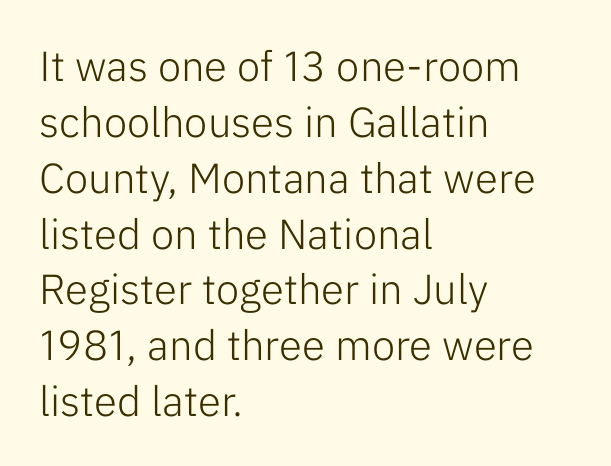
{"serif": "no", "italic": "no", "bold": "no", "weight": "light", "width": "normal", "stroke_contrast": "low", "x_height": "medium", "monospaced": "no", "underline": "no", "align": "left", "line_spacing": "normal", "line_spacing_ratio": 1.33, "letter_spacing": "normal", "letter_spacing_em": 0.0, "glyph_px": 42}
